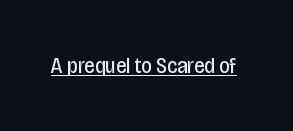
Students, observe the line beneath the letters — that is underlining. You can tell it's not italic because the verticals are truly vertical. Stems here are at most as thick as an everyday book face. Between one letter and the next there's only the usual sliver of space.
